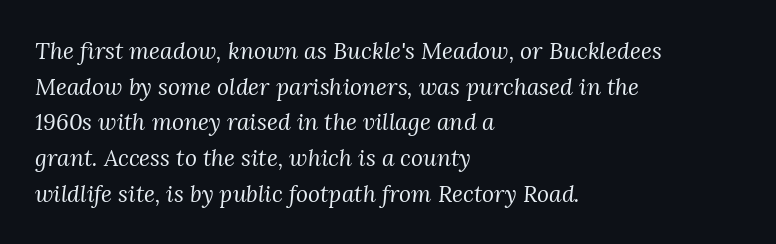
Q: Is the text bold? A: No.
Q: Is the text italic (slanted)? A: Yes, it leans right by about 3 degrees.
Q: Is the text underlined? A: No.
Q: How is the paragraph aligned? A: Left-aligned.
Q: Is the spacing between letters normal or unusually wide? A: Normal.
Q: Is the spacing between lines tight, normal or loose? A: Normal.
